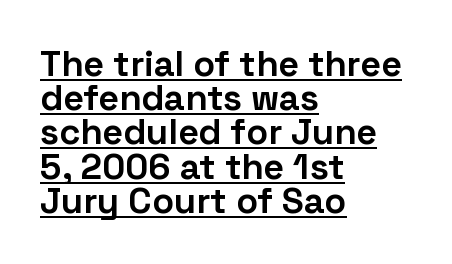
How heavy is the stroke? Heavy — this is a bold. Posture: vertical. Spacing verdict: proportional, widths tailored to each character. The setting favours the left margin, as ordinary paragraphs usually do. Typographically, this falls in the sans-serif category. What decoration does the sample have? An underline.
